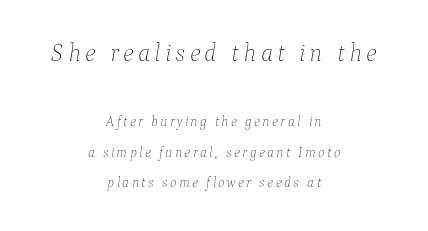
{"italic": "yes", "lean": "right", "slant_degrees": 9, "bold": "no", "underline": "no", "align": "center", "line_spacing": "loose", "line_spacing_ratio": 2.17, "larger_block": "first", "size_ratio": 1.79, "glyph_px": 25}
